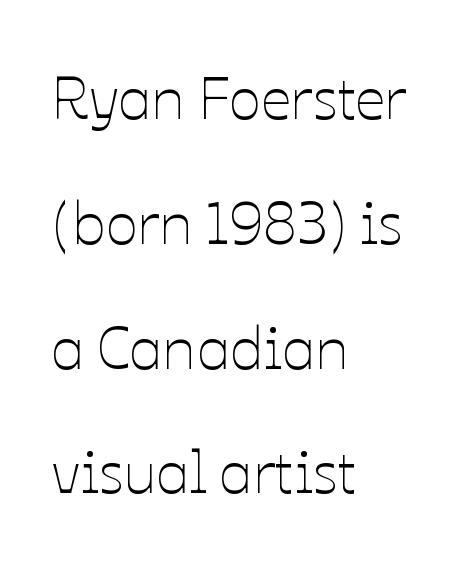
{"italic": "no", "bold": "no", "weight": "thin", "width": "normal", "stroke_contrast": "low", "x_height": "medium", "monospaced": "no", "underline": "no", "align": "left", "line_spacing": "loose", "line_spacing_ratio": 2.08, "letter_spacing": "normal", "letter_spacing_em": 0.0, "glyph_px": 60}
